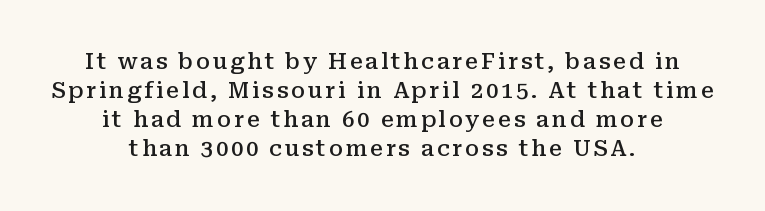
Q: Is the text bold? A: Semi-bold.
Q: Is the text italic (slanted)? A: No, it is upright.
Q: Is the text underlined? A: No.
Q: How is the paragraph aligned? A: Centered.
Q: Is the spacing between lines tight, normal or loose? A: Normal.
